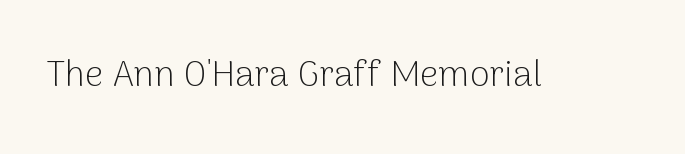
Each letter's strokes conclude bluntly, with no projecting serifs. Does the lettering tilt? It doesn't — this is upright. These lines are rendered in a variable-pitch font. The space directly below the letters is spotless.
